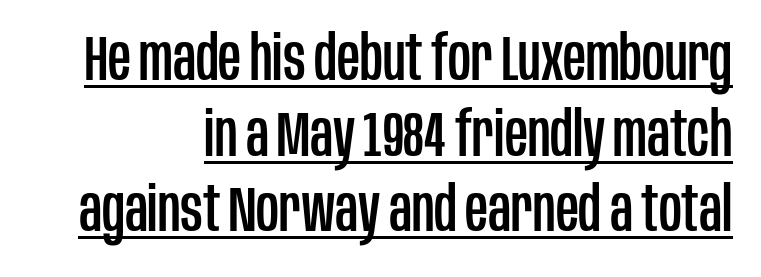
Q: Is the text italic (slanted)? A: No, it is upright.
Q: Is the typeface a serif or a sans-serif typeface? A: Sans-serif.
Q: Is the text underlined? A: Yes.
Q: How is the paragraph aligned? A: Right-aligned.
Q: Is the spacing between letters normal or unusually wide? A: Normal.
Q: Width (condensed, normal, or wide)? A: Condensed.
Q: Stroke contrast? A: Low.
Q: x-height? A: Large.
Q: Monospaced? A: No.
